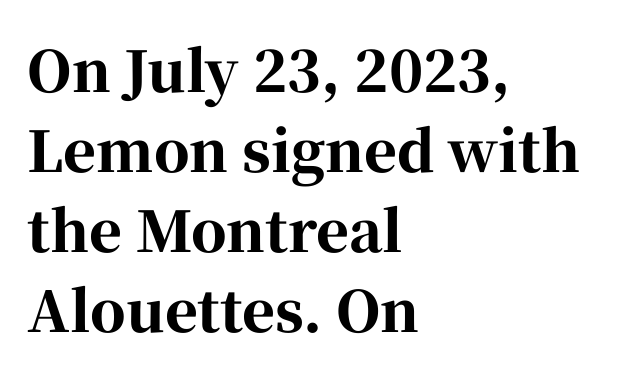
The image shows 56 px bold serif type, upright; set left-aligned, normal line spacing (1.43x), normal letter spacing, not underlined; high stroke contrast and a medium x-height.
